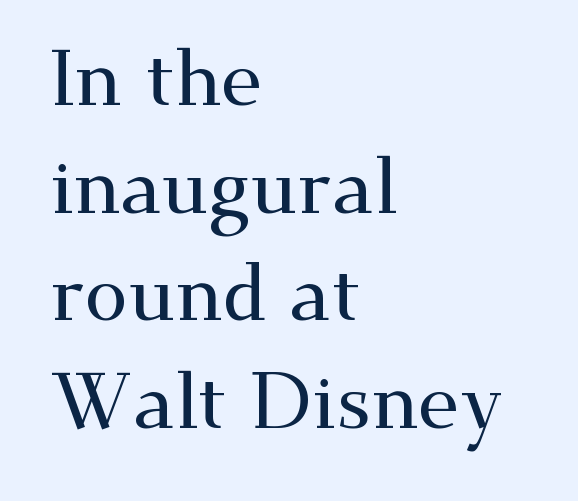
Q: Is the text italic (slanted)? A: No, it is upright.
Q: Is the typeface a serif or a sans-serif typeface? A: Serif.
Q: Is the text underlined? A: No.
Q: How is the paragraph aligned? A: Left-aligned.
Q: Is the spacing between letters normal or unusually wide? A: Normal.
Q: Is the spacing between lines tight, normal or loose? A: Normal.
Q: Width (condensed, normal, or wide)? A: Wide.
Q: Stroke contrast? A: Medium.
Q: x-height? A: Small.
Q: Monospaced? A: No.
